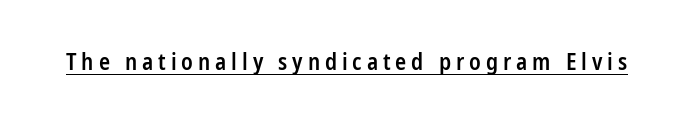
Q: Is the text bold? A: Semi-bold.
Q: Is the text italic (slanted)? A: No, it is upright.
Q: Is the text underlined? A: Yes.
Q: Is the spacing between letters normal or unusually wide? A: Unusually wide.
